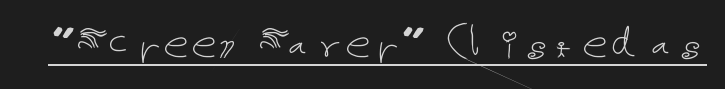
A light-to-regular cut is what we see here. Honestly, the letter spacing is just normal — you wouldn't notice it. Looks like someone drew a line under every word here. In terms of posture, this sample is upright.
